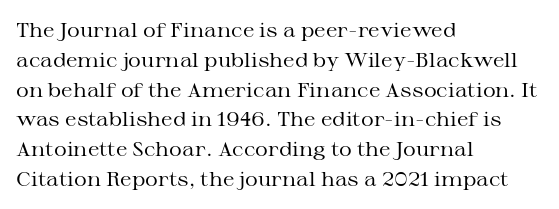
The image shows 20 px text type, upright; set left-aligned, normal line spacing (1.49x), normal letter spacing, not underlined.
